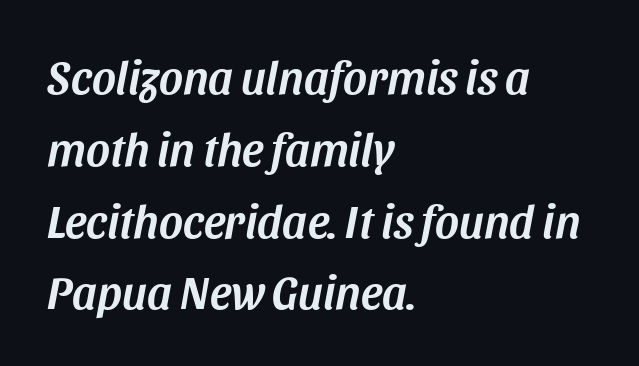
{"italic": "yes", "lean": "right", "slant_degrees": 11, "width": "normal", "stroke_contrast": "medium", "x_height": "large", "monospaced": "no", "underline": "no", "align": "left", "line_spacing": "normal", "line_spacing_ratio": 1.56, "letter_spacing": "normal", "letter_spacing_em": 0.0, "glyph_px": 46}
